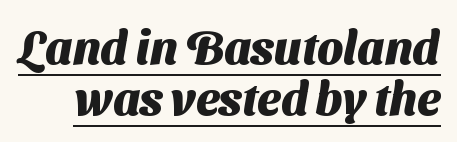
Descenders here cross a horizontal rule under the line. Leading: reduced. Thick stems and heavy bowls — unmistakably bold. In terms of letterspacing, this is plain default setting. Letterform terminals end flat and unadorned throughout the passage.
